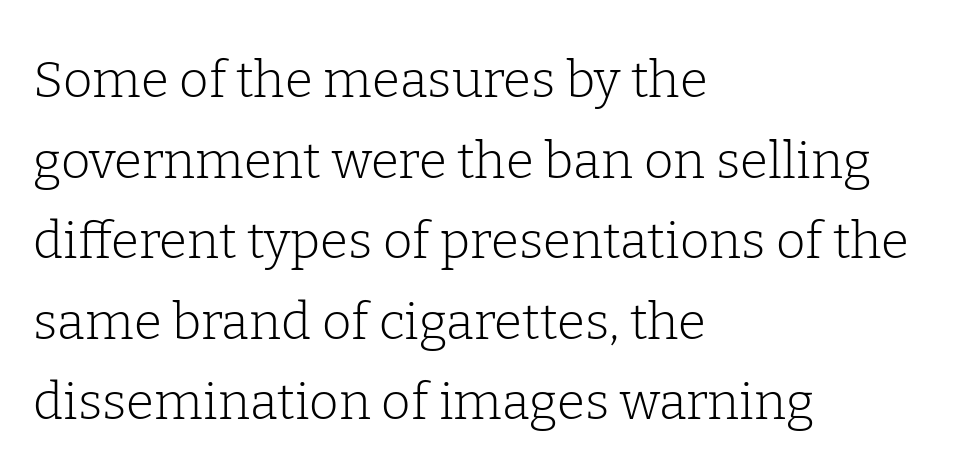
The image shows 51 px light serif type, upright; set left-aligned, normal line spacing (1.58x), normal letter spacing, not underlined; low stroke contrast and a medium x-height.
